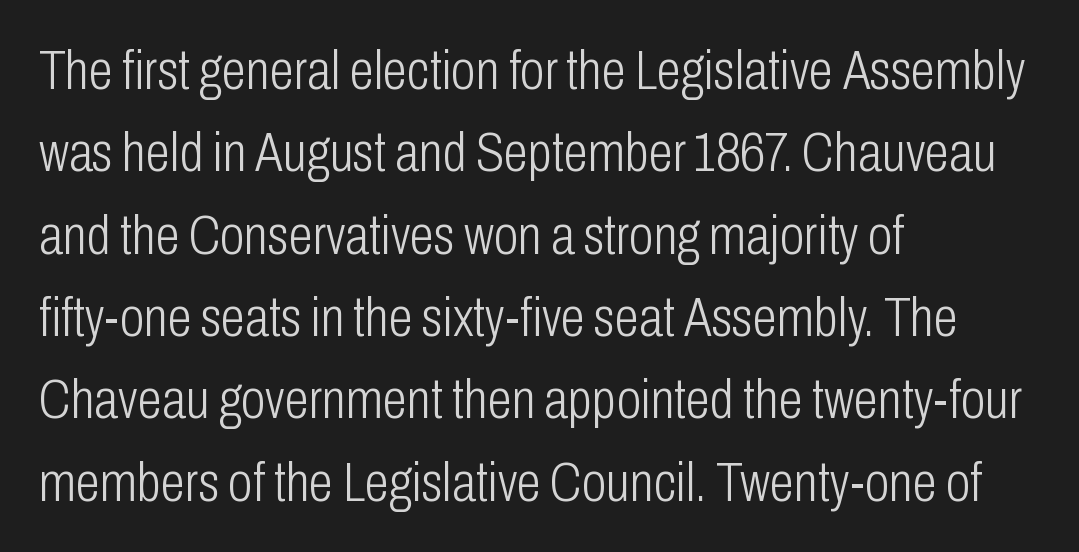
The image shows 56 px light, condensed sans-serif type, upright; set left-aligned, normal line spacing (1.47x), normal letter spacing, not underlined; low stroke contrast and a medium x-height.
